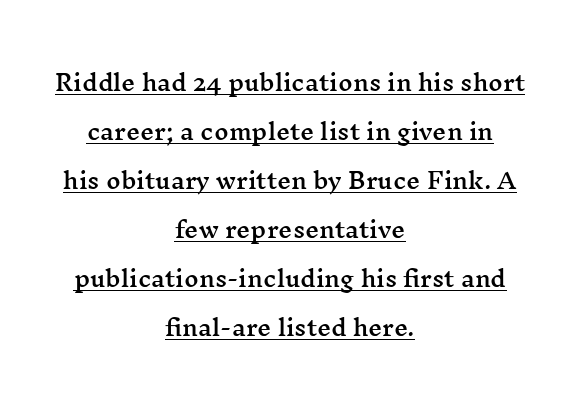
The typesetter has applied underlining to the passage shown. The axis of the letterforms is exactly vertical. These lines keep a tight, regular rhythm from letter to letter. Short and long lines alike share a common midpoint.
